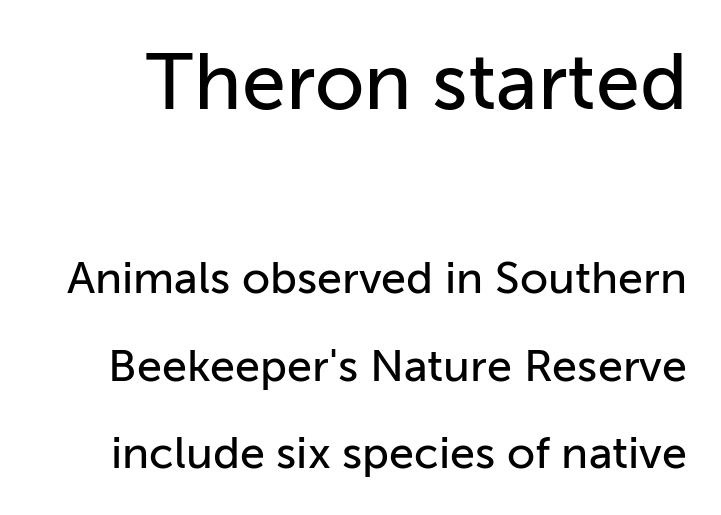
The image shows 79 px sans-serif type, upright; set loose line spacing (1.94x), normal letter spacing, not underlined; the first (top) block is 1.76x larger; low stroke contrast and a medium x-height.
